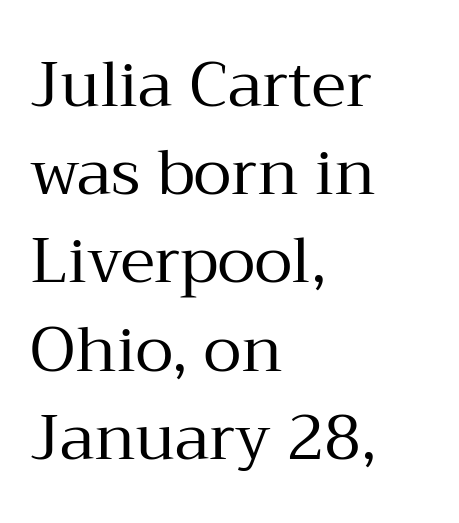
Q: Is the text bold? A: No.
Q: Is the text italic (slanted)? A: No, it is upright.
Q: Is the typeface a serif or a sans-serif typeface? A: Serif.
Q: Is the text underlined? A: No.
Q: How is the paragraph aligned? A: Left-aligned.
Q: Is the spacing between letters normal or unusually wide? A: Normal.
Q: Is the spacing between lines tight, normal or loose? A: Normal.
Q: Width (condensed, normal, or wide)? A: Normal.
Q: Stroke contrast? A: Medium.
Q: x-height? A: Medium.
Q: Monospaced? A: No.
